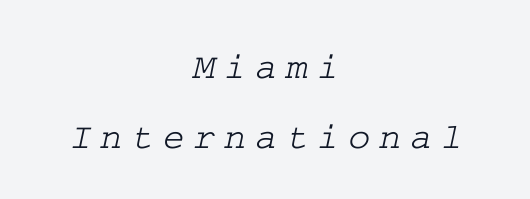
{"serif": "yes", "width": "wide", "stroke_contrast": "low", "x_height": "medium", "underline": "no", "align": "center", "line_spacing_ratio": 1.88, "letter_spacing": "wide", "letter_spacing_em": 0.25, "glyph_px": 37}
